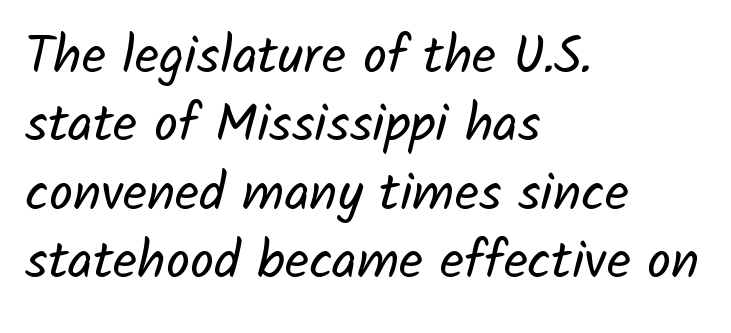
The image shows 53 px regular-weight sans-serif type; set left-aligned, normal line spacing (1.29x), normal letter spacing, not underlined; low stroke contrast and a medium x-height.
